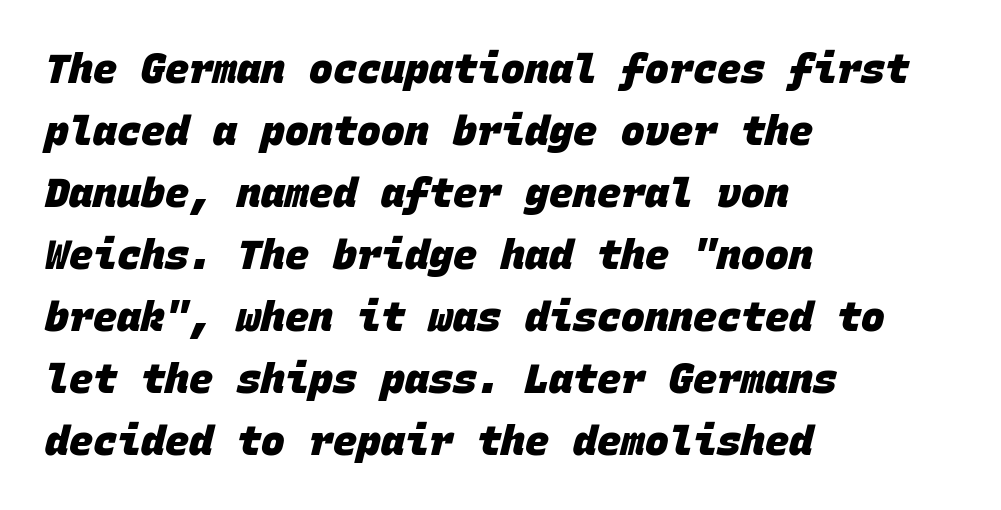
{"serif": "no", "bold": "yes", "weight": "heavy", "width": "normal", "stroke_contrast": "low", "x_height": "large", "monospaced": "yes", "underline": "no", "align": "left", "line_spacing": "normal", "line_spacing_ratio": 1.55, "letter_spacing": "normal", "letter_spacing_em": 0.0, "glyph_px": 40}
